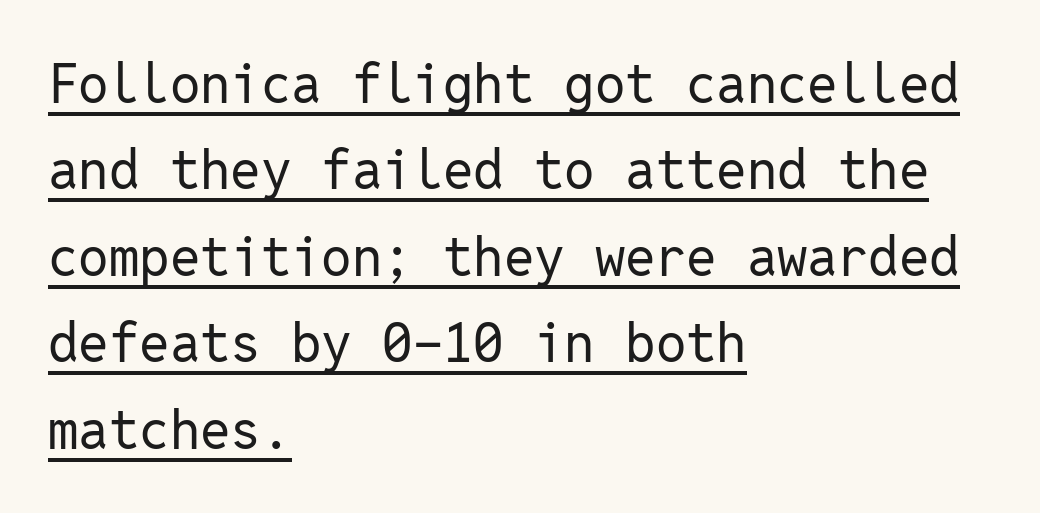
Q: Is the text bold? A: No.
Q: Is the text italic (slanted)? A: No, it is upright.
Q: Is the typeface a serif or a sans-serif typeface? A: Sans-serif.
Q: Is the text underlined? A: Yes.
Q: How is the paragraph aligned? A: Left-aligned.
Q: Is the spacing between letters normal or unusually wide? A: Normal.
Q: Is the spacing between lines tight, normal or loose? A: Normal.
Q: Width (condensed, normal, or wide)? A: Normal.
Q: Stroke contrast? A: Low.
Q: x-height? A: Medium.
Q: Monospaced? A: Yes.
